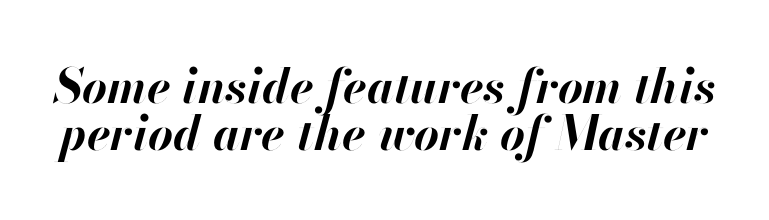
{"italic": "yes", "lean": "right", "slant_degrees": 13, "bold": "yes", "weight": "bold", "width": "normal", "stroke_contrast": "high", "x_height": "small", "monospaced": "no", "underline": "no", "line_spacing": "tight", "line_spacing_ratio": 0.98, "letter_spacing": "normal", "letter_spacing_em": 0.0, "glyph_px": 48}
